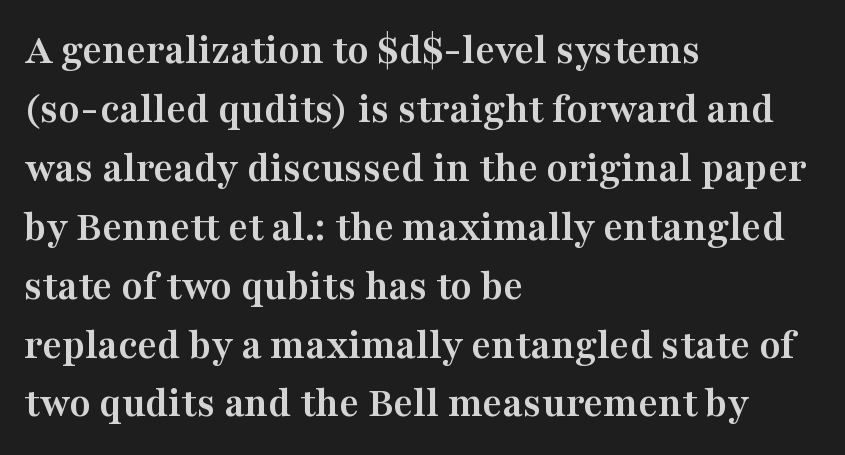
Q: Is the text bold? A: Yes.
Q: Is the text italic (slanted)? A: No, it is upright.
Q: Is the typeface a serif or a sans-serif typeface? A: Serif.
Q: Is the text underlined? A: No.
Q: How is the paragraph aligned? A: Left-aligned.
Q: Is the spacing between letters normal or unusually wide? A: Normal.
Q: Is the spacing between lines tight, normal or loose? A: Normal.
Q: Width (condensed, normal, or wide)? A: Wide.
Q: Stroke contrast? A: Medium.
Q: x-height? A: Medium.
Q: Monospaced? A: No.
